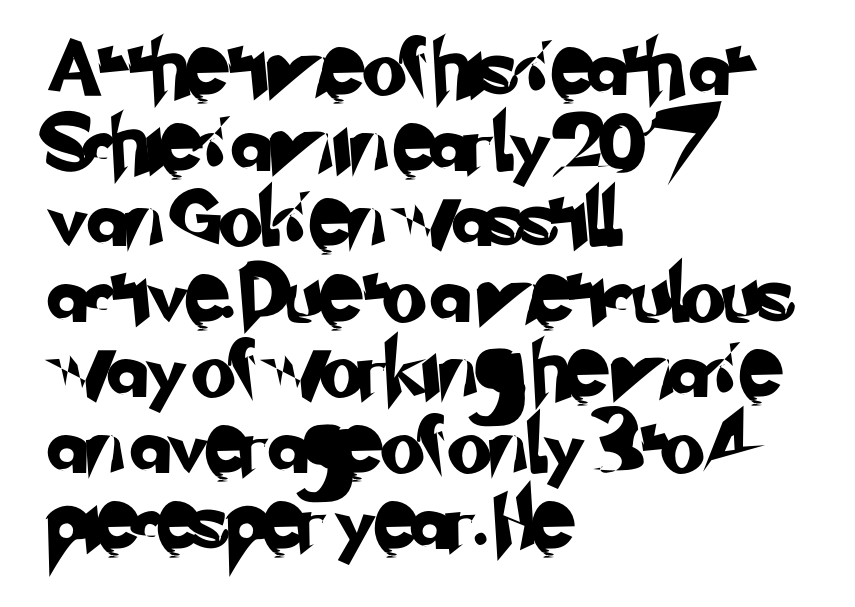
Q: Is the typeface a serif or a sans-serif typeface? A: Sans-serif.
Q: Is the text underlined? A: No.
Q: How is the paragraph aligned? A: Left-aligned.
Q: Is the spacing between letters normal or unusually wide? A: Normal.
Q: Is the spacing between lines tight, normal or loose? A: Normal.
Q: Width (condensed, normal, or wide)? A: Normal.
Q: Stroke contrast? A: Low.
Q: x-height? A: Small.
Q: Monospaced? A: No.
